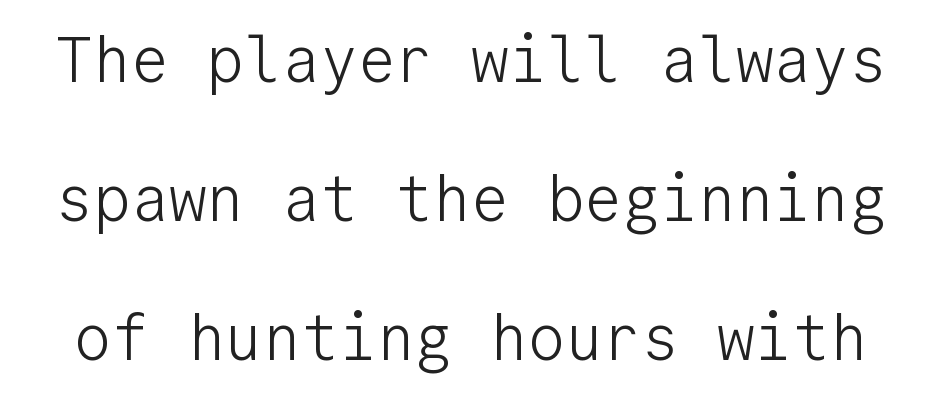
Does the type have serifs? No, each stem ends abruptly. The passage shown has conventional tracking throughout. Beneath every word, the page is bare. Do the characters align in a grid? Yes, the font is monospaced. The letters stand upright; this is a roman face. The line-height multiplier appears high, well above default.
